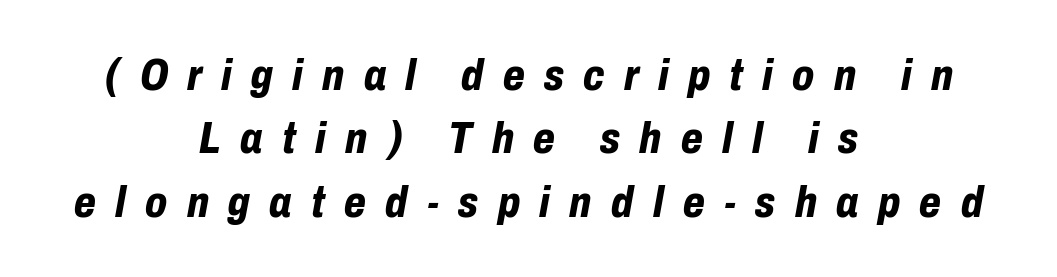
These lines were composed using italics. Check under the words: just untouched page. If you measured baseline to baseline, you'd find a middling distance. Substantial extra tracking has been applied to these lines.
